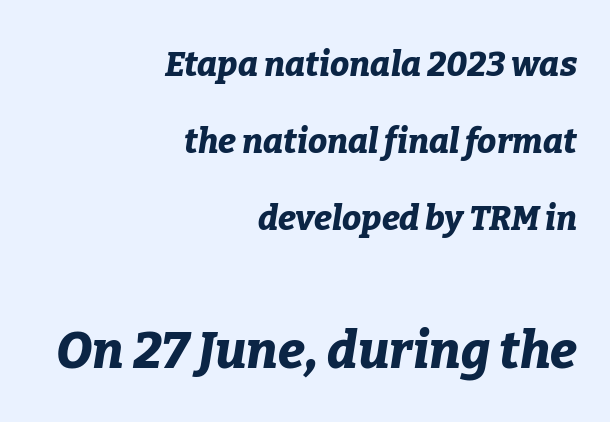
{"italic": "yes", "lean": "right", "slant_degrees": 9, "bold": "yes", "weight": "bold", "width": "normal", "stroke_contrast": "low", "x_height": "medium", "monospaced": "no", "underline": "no", "align": "right", "line_spacing": "loose", "line_spacing_ratio": 2.26, "letter_spacing": "normal", "letter_spacing_em": 0.0, "larger_block": "second", "size_ratio": 1.5, "glyph_px": 51}
